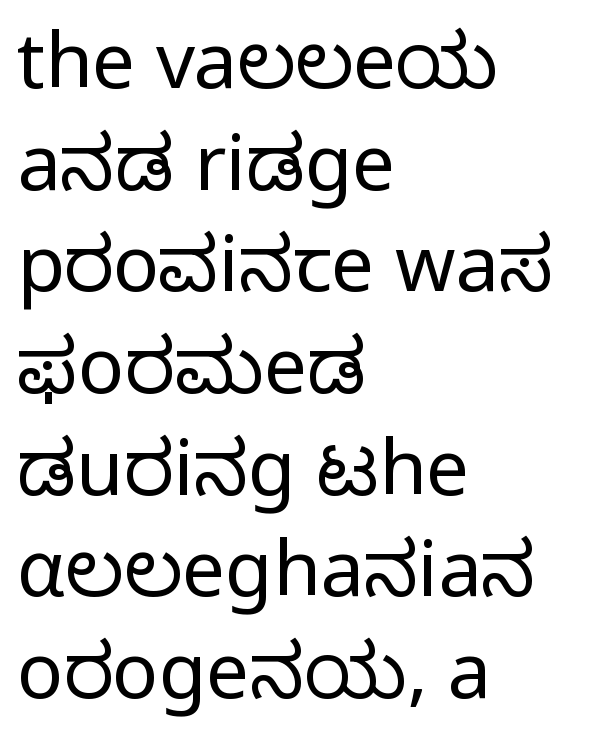
Looks like regular typesetting: each glyph gets only the width it needs. Does the leading feel generous? No, just average. The specimen omits any rule beneath the text block's lines. Notice how the stems are strictly vertical — no italics here. Is the letter spacing exaggerated? No — it looks like the ordinary default. Where is the straight margin? On the left.
